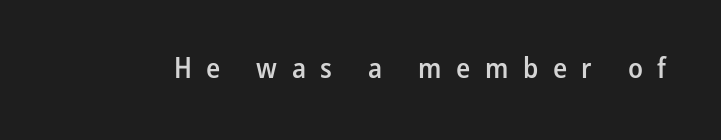
In terms of letterform style, serifs are entirely absent. How are the letters spaced? Widely, with obvious added tracking. The axis of the letterforms is exactly vertical. Slightly chunky letters — semibold, I'd say, not full bold. A clean baseline with only descenders dipping below it.
